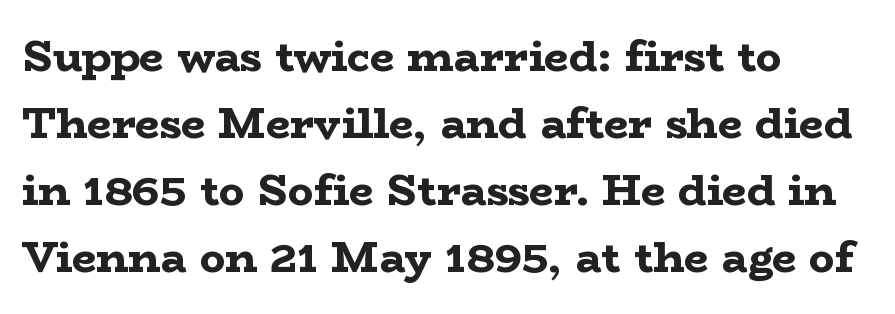
The image shows 43 px bold, wide serif type, upright; set left-aligned, normal line spacing (1.56x), normal letter spacing, not underlined; low stroke contrast and a medium x-height.
